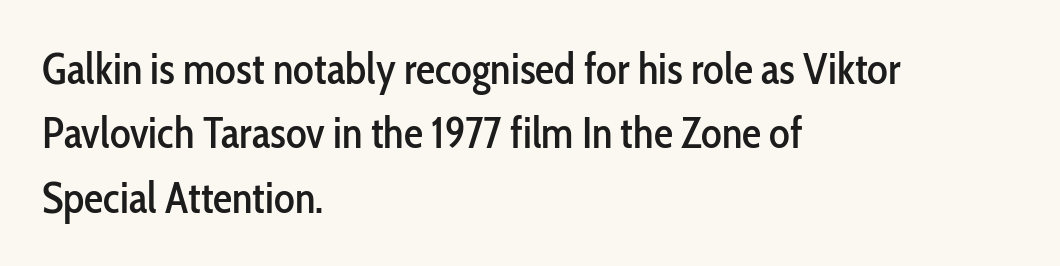
The image shows 43 px condensed sans-serif type, upright; set left-aligned, normal line spacing (1.5x), normal letter spacing, not underlined; low stroke contrast and a medium x-height.
